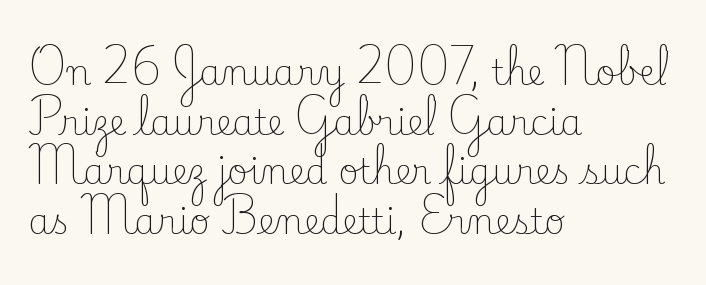
The image shows 35 px light serif type, upright; set left-aligned, normal line spacing (1.42x), normal letter spacing, not underlined; low stroke contrast and a small x-height.
